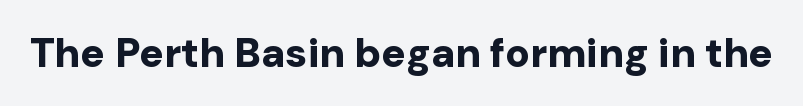
Q: Is the text bold? A: Yes.
Q: Is the text italic (slanted)? A: No, it is upright.
Q: Is the typeface a serif or a sans-serif typeface? A: Sans-serif.
Q: Is the text underlined? A: No.
Q: Is the spacing between letters normal or unusually wide? A: Normal.
Q: Width (condensed, normal, or wide)? A: Normal.
Q: Stroke contrast? A: Low.
Q: x-height? A: Medium.
Q: Monospaced? A: No.
